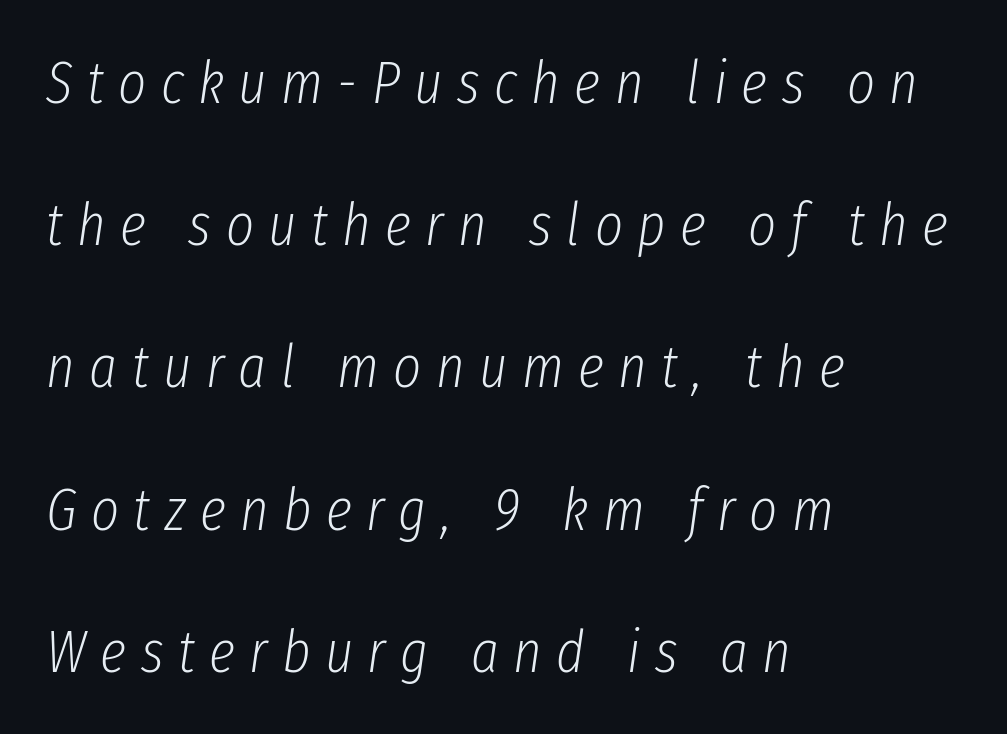
{"italic": "yes", "lean": "right", "slant_degrees": 8, "bold": "no", "weight": "light", "width": "condensed", "stroke_contrast": "low", "x_height": "medium", "monospaced": "no", "underline": "no", "align": "left", "line_spacing": "loose", "line_spacing_ratio": 2.37, "letter_spacing": "wide", "letter_spacing_em": 0.24, "glyph_px": 60}
